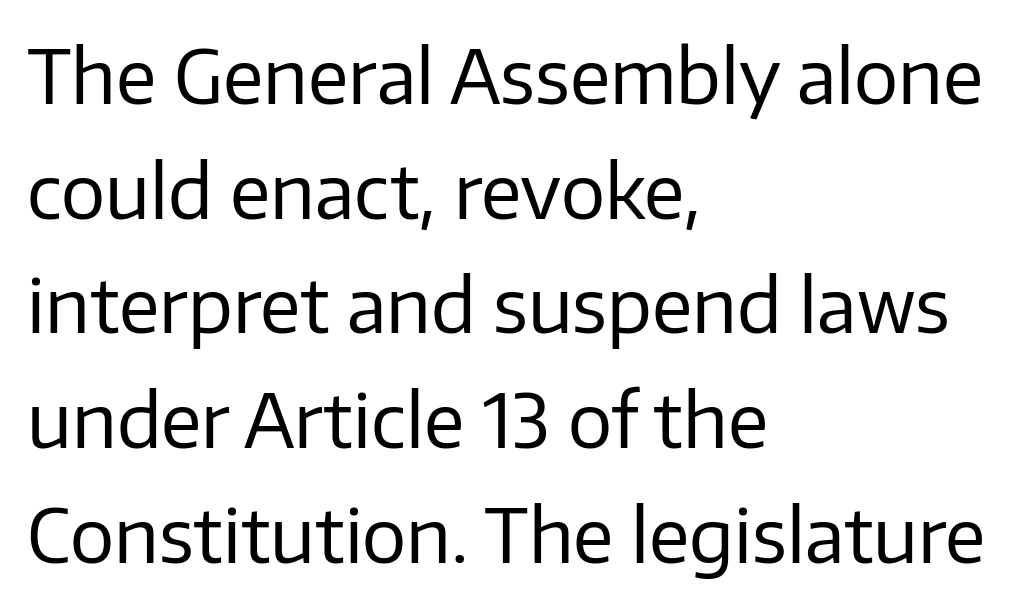
{"serif": "no", "italic": "no", "bold": "no", "weight": "regular", "width": "normal", "stroke_contrast": "low", "x_height": "medium", "monospaced": "no", "underline": "no", "align": "left", "line_spacing": "normal", "line_spacing_ratio": 1.55, "letter_spacing": "normal", "letter_spacing_em": 0.0, "glyph_px": 74}
